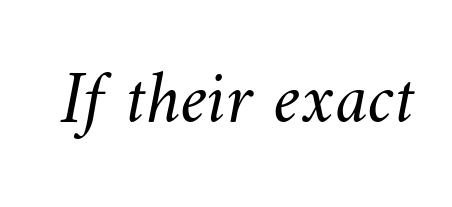
The image shows 75 px light type; set normal letter spacing, not underlined; medium stroke contrast and a small x-height.
